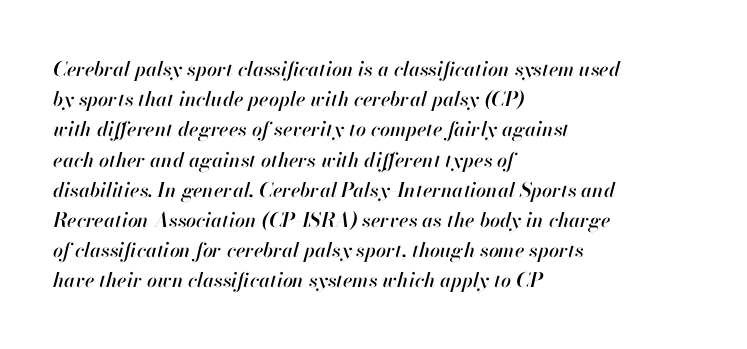
{"italic": "yes", "lean": "right", "slant_degrees": 13, "underline": "no", "align": "left", "line_spacing": "normal", "line_spacing_ratio": 1.51, "letter_spacing": "normal", "letter_spacing_em": 0.0, "glyph_px": 20}
